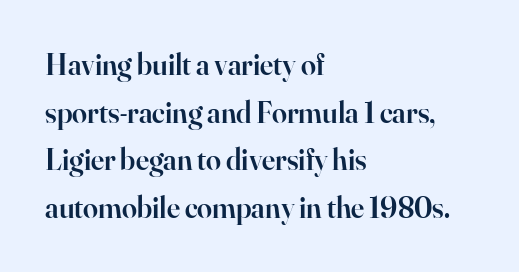
The image shows 30 px semibold serif type, upright; set left-aligned, normal line spacing (1.59x), normal letter spacing, not underlined; high stroke contrast and a small x-height.
